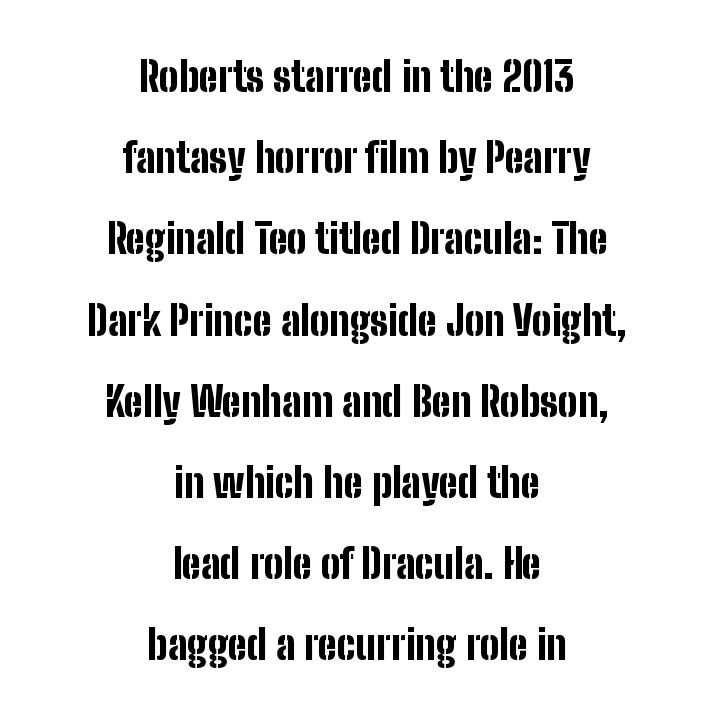
The image shows 41 px bold, condensed sans-serif type, upright; set centered, loose line spacing (1.98x), normal letter spacing, not underlined; low stroke contrast and a medium x-height.
